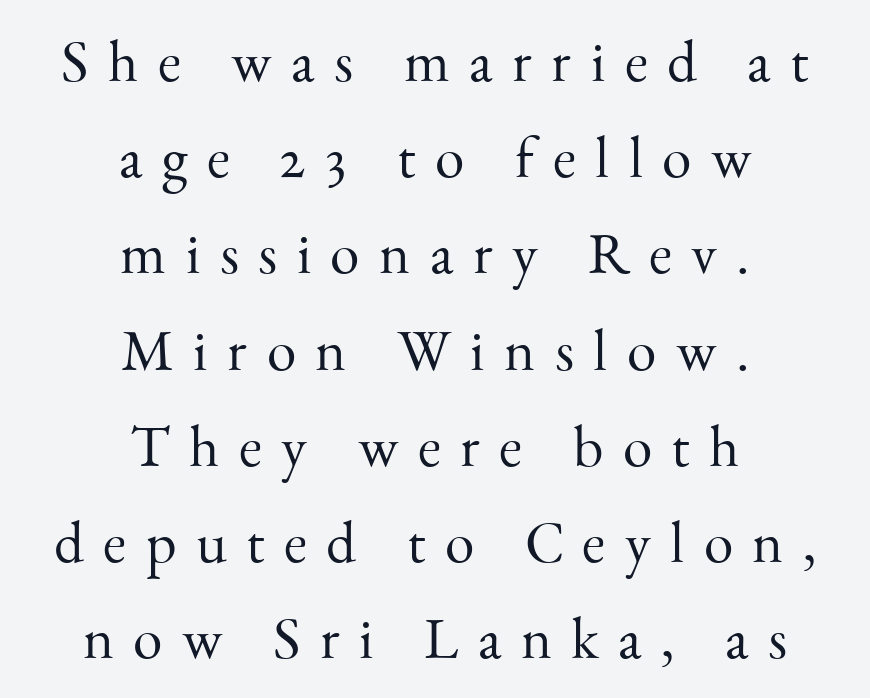
The image shows 59 px light serif type, upright; set centered, normal line spacing (1.63x), unusually wide letter spacing (+0.33 em), not underlined; medium stroke contrast and a small x-height.
